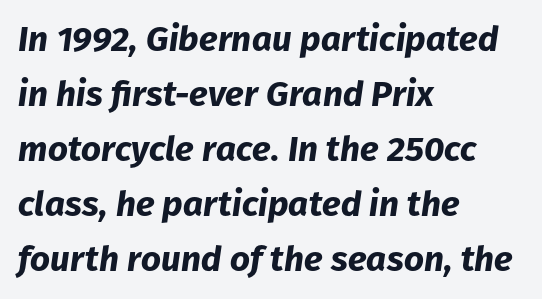
The line texture is even and compact thanks to regular tracking. Bold? Absolutely — the strokes are thick and heavy. The rendering applies a slant to the glyphs. The strip under each line holds only bare page.
